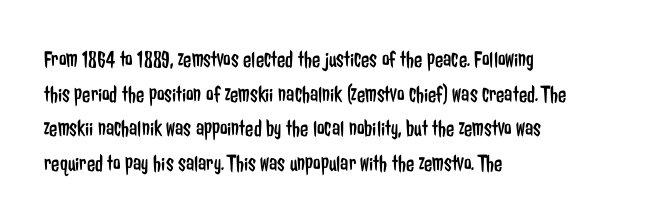
Q: Is the text bold? A: No.
Q: Is the text italic (slanted)? A: No, it is upright.
Q: Is the text underlined? A: No.
Q: How is the paragraph aligned? A: Left-aligned.
Q: Is the spacing between letters normal or unusually wide? A: Normal.
Q: Is the spacing between lines tight, normal or loose? A: Normal.
